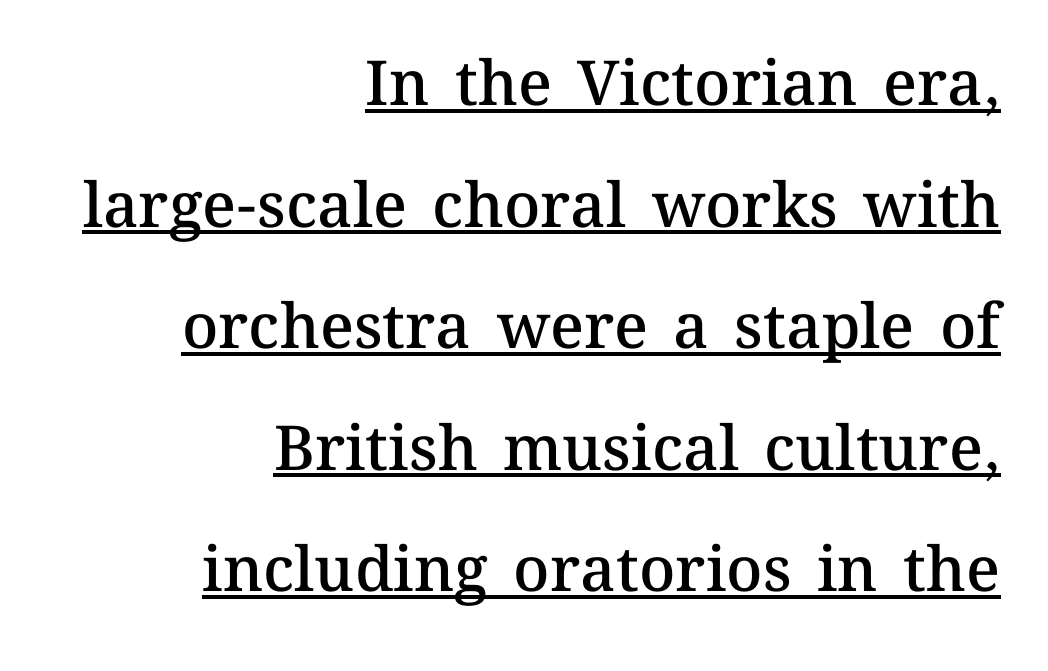
The image shows 62 px semibold type, upright; set right-aligned, loose line spacing (1.96x), normal letter spacing, underlined; medium stroke contrast and a medium x-height.
